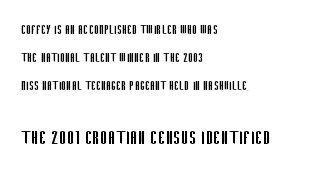
Q: Is the text bold? A: No.
Q: Is the text italic (slanted)? A: No, it is upright.
Q: Is the text underlined? A: No.
Q: How is the paragraph aligned? A: Left-aligned.
Q: Is the spacing between letters normal or unusually wide? A: Normal.
Q: Which block of text is set in a larger size, the first (top) or the second (bottom)? A: The second (bottom) one.
